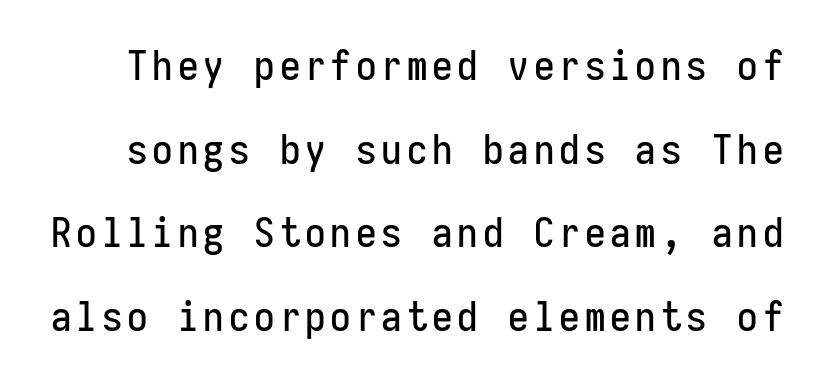
Q: Is the text italic (slanted)? A: No, it is upright.
Q: Is the typeface a serif or a sans-serif typeface? A: Sans-serif.
Q: Is the text underlined? A: No.
Q: Is the spacing between lines tight, normal or loose? A: Loose.
Q: Width (condensed, normal, or wide)? A: Condensed.
Q: Stroke contrast? A: Low.
Q: x-height? A: Medium.
Q: Monospaced? A: Yes.
